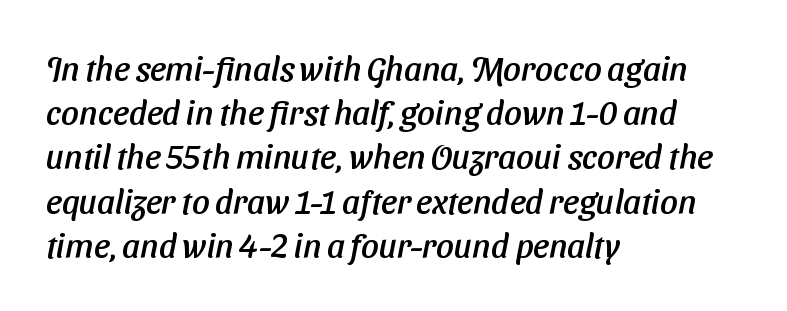
The image shows 34 px sans-serif type; set left-aligned, normal line spacing (1.3x), normal letter spacing, not underlined; low stroke contrast and a medium x-height.
